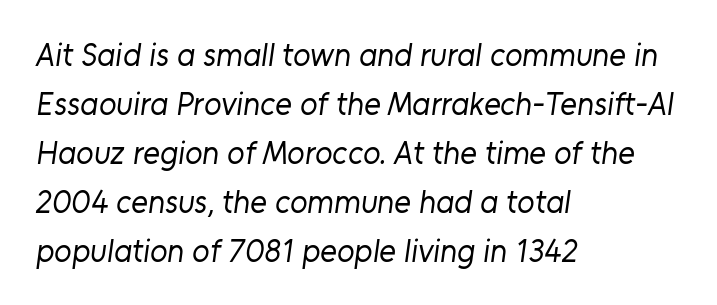
Q: Is the text bold? A: No.
Q: Is the typeface a serif or a sans-serif typeface? A: Sans-serif.
Q: Is the text underlined? A: No.
Q: How is the paragraph aligned? A: Left-aligned.
Q: Is the spacing between letters normal or unusually wide? A: Normal.
Q: Is the spacing between lines tight, normal or loose? A: Normal.
Q: Width (condensed, normal, or wide)? A: Normal.
Q: Stroke contrast? A: Low.
Q: x-height? A: Medium.
Q: Monospaced? A: No.
